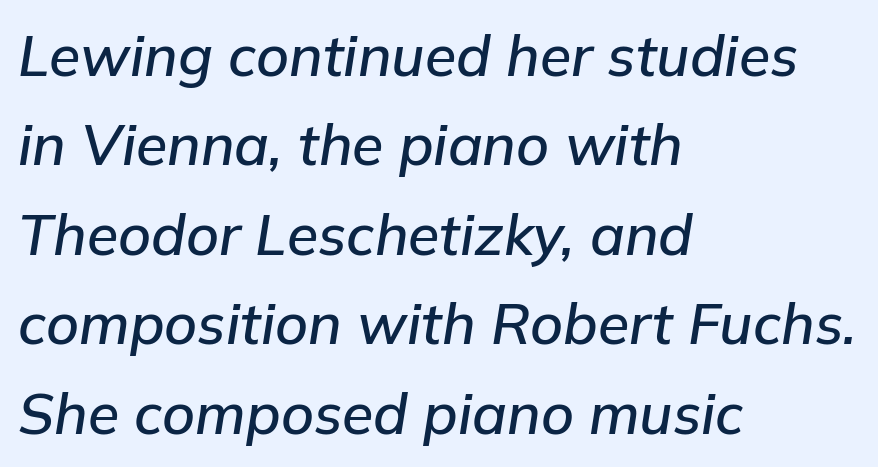
If you measured baseline to baseline, you'd find a middling distance. Would a proofreader flag this as italicized? Yes. The passage shown is typed in a proportional face where columns would drift. The space directly below the letters is spotless. The letterforms sit shoulder to shoulder at normal distance.
